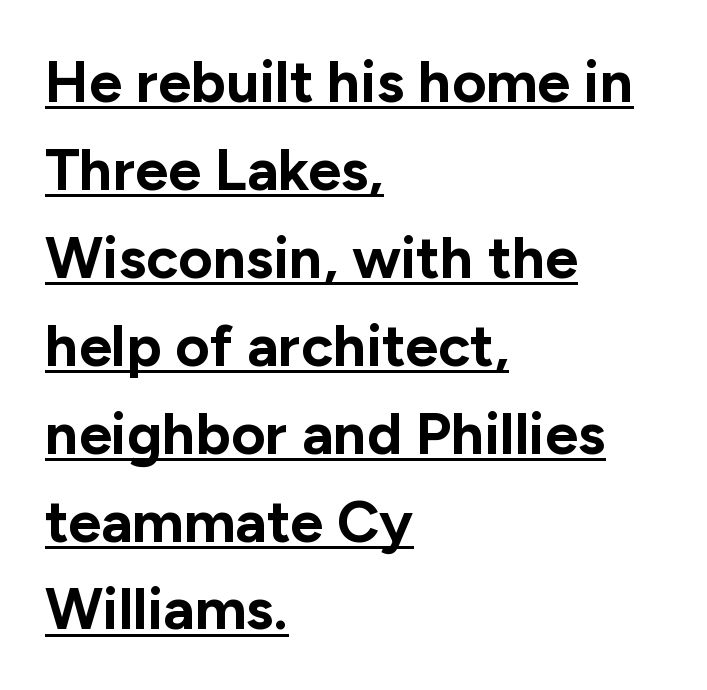
Q: Is the text bold? A: Yes.
Q: Is the text italic (slanted)? A: No, it is upright.
Q: Is the typeface a serif or a sans-serif typeface? A: Sans-serif.
Q: Is the text underlined? A: Yes.
Q: How is the paragraph aligned? A: Left-aligned.
Q: Is the spacing between letters normal or unusually wide? A: Normal.
Q: Is the spacing between lines tight, normal or loose? A: Normal.
Q: Width (condensed, normal, or wide)? A: Normal.
Q: Stroke contrast? A: Low.
Q: x-height? A: Medium.
Q: Monospaced? A: No.
